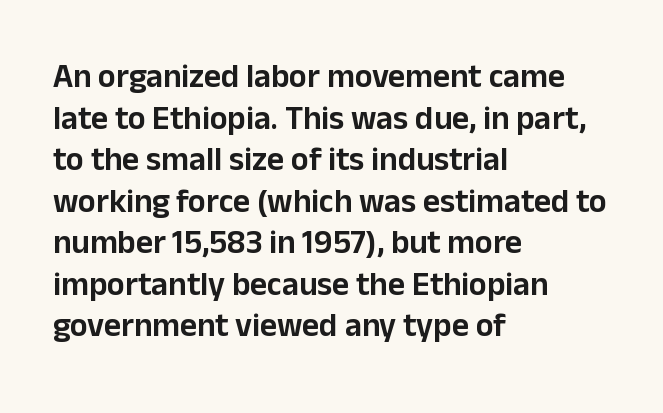
Q: Is the text italic (slanted)? A: No, it is upright.
Q: Is the typeface a serif or a sans-serif typeface? A: Sans-serif.
Q: Is the text underlined? A: No.
Q: How is the paragraph aligned? A: Left-aligned.
Q: Is the spacing between letters normal or unusually wide? A: Normal.
Q: Is the spacing between lines tight, normal or loose? A: Normal.
Q: Width (condensed, normal, or wide)? A: Normal.
Q: Stroke contrast? A: Low.
Q: x-height? A: Medium.
Q: Monospaced? A: No.
